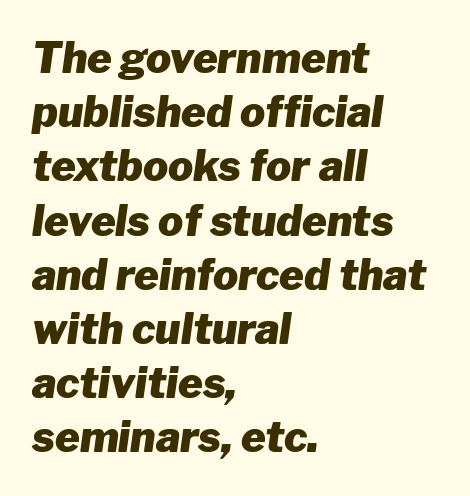
One-word summary of the alignment: left. You'd pick this weight for a headline — it's a proper bold. Here the designer chose a conventional face with non-uniform glyph widths. You can tell it's italic because the verticals aren't actually vertical. Descenders hang freely into open space.
